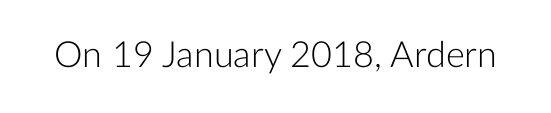
{"serif": "no", "italic": "no", "bold": "no", "weight": "light", "width": "normal", "stroke_contrast": "low", "x_height": "medium", "monospaced": "no", "underline": "no", "letter_spacing": "normal", "letter_spacing_em": 0.0, "glyph_px": 36}
